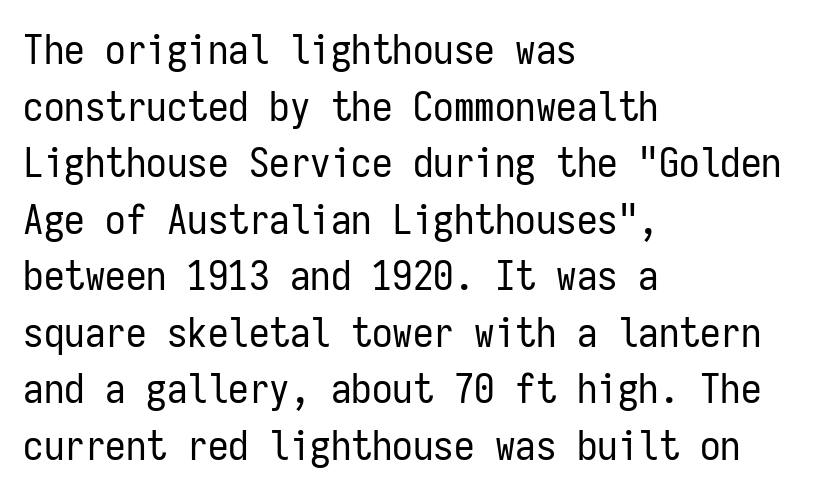
{"serif": "no", "italic": "no", "bold": "no", "weight": "regular", "width": "condensed", "stroke_contrast": "low", "x_height": "medium", "monospaced": "yes", "underline": "no", "align": "left", "line_spacing": "normal", "line_spacing_ratio": 1.38, "letter_spacing": "normal", "letter_spacing_em": 0.0, "glyph_px": 41}
